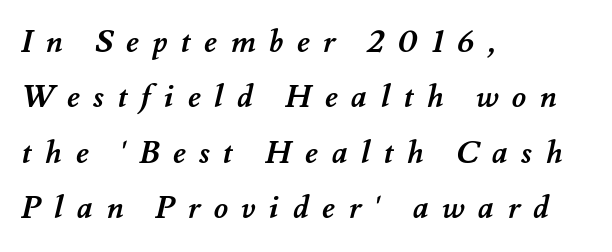
{"bold": "yes", "weight": "semibold", "width": "normal", "stroke_contrast": "medium", "x_height": "small", "monospaced": "no", "underline": "no", "align": "left", "line_spacing_ratio": 1.79, "letter_spacing": "wide", "letter_spacing_em": 0.43, "glyph_px": 31}
